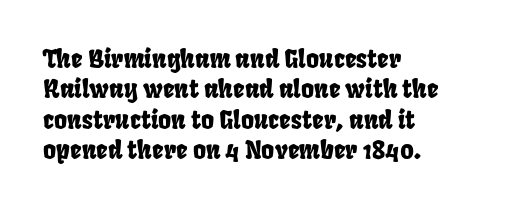
Caption: standard tracking, unaltered. Layout note: lines flush left. Beneath every word, the page is bare.
